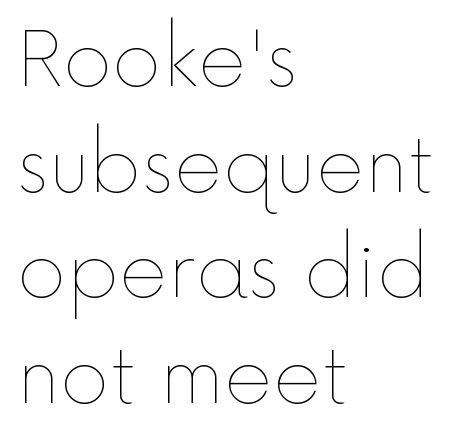
The image shows 75 px thin type, upright; set left-aligned, normal line spacing (1.41x), normal letter spacing, not underlined; a medium x-height.
